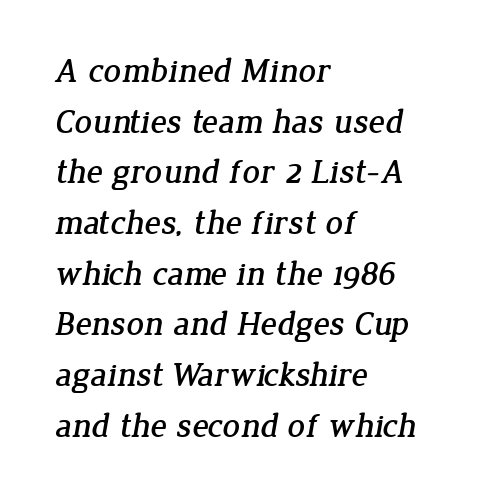
{"serif": "yes", "width": "normal", "stroke_contrast": "low", "x_height": "medium", "monospaced": "no", "underline": "no", "align": "left", "line_spacing": "normal", "line_spacing_ratio": 1.49, "letter_spacing": "normal", "letter_spacing_em": 0.0, "glyph_px": 34}
